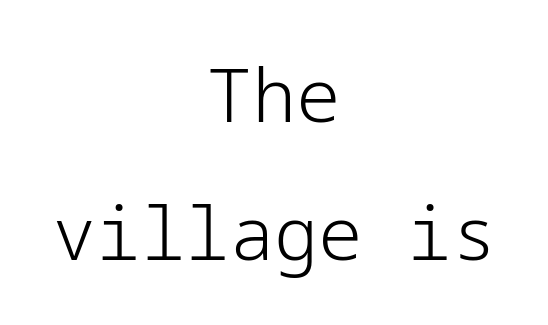
Compared with typical body copy, the letter spacing here is the same. No word sits above an underline. Bold? No — there's no thickening of the strokes. Quick note: not italic, upright.
